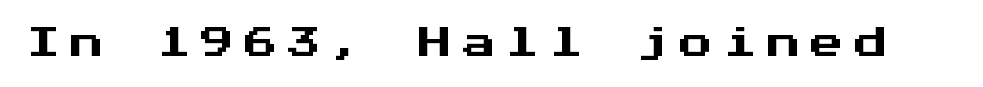
The image shows 33 px sans-serif type, upright, monospaced; set unusually wide letter spacing (+0.32 em), not underlined; medium stroke contrast and a medium x-height.
